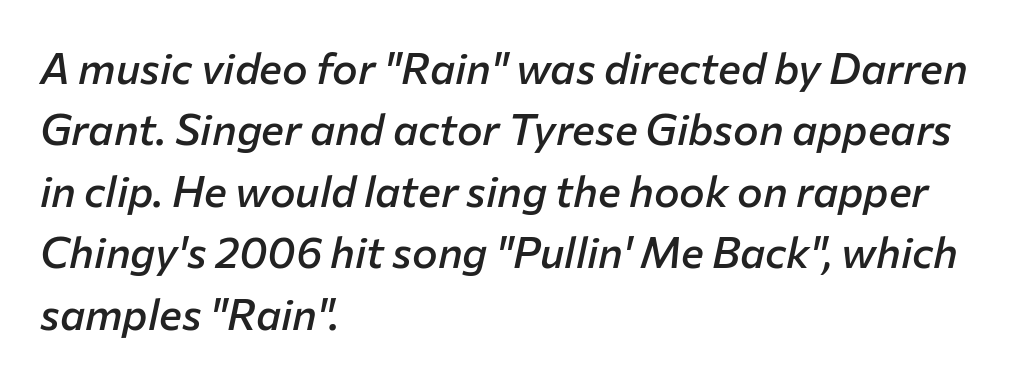
How would I describe the line gaps? Plain and ordinary. Descenders hang freely into open space. Is this a fixed-width face? No — the glyphs have proportional, varying widths. Alignment: flush left.
